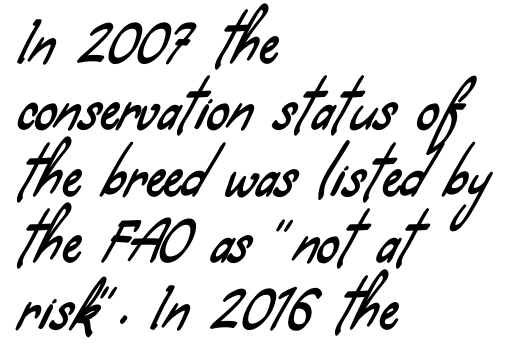
Q: Is the typeface a serif or a sans-serif typeface? A: Sans-serif.
Q: Is the text underlined? A: No.
Q: How is the paragraph aligned? A: Left-aligned.
Q: Is the spacing between letters normal or unusually wide? A: Normal.
Q: Width (condensed, normal, or wide)? A: Condensed.
Q: Stroke contrast? A: Low.
Q: x-height? A: Small.
Q: Monospaced? A: No.
